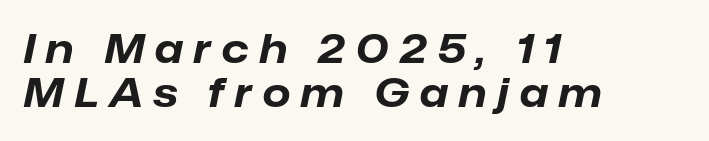
The image shows 40 px bold type, italic (leaning right); set left-aligned, tight line spacing (1.09x), unusually wide letter spacing (+0.27 em), not underlined; low stroke contrast and a medium x-height.
